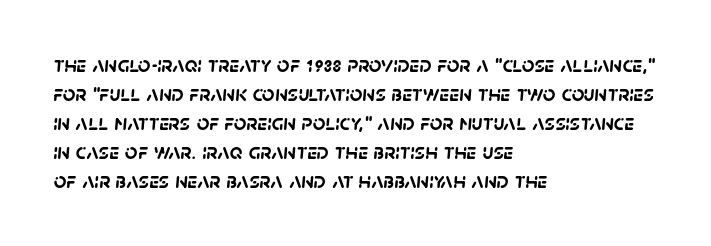
{"bold": "yes", "underline": "no", "align": "left", "line_spacing": "normal", "line_spacing_ratio": 1.32, "letter_spacing": "normal", "letter_spacing_em": 0.0, "glyph_px": 22}
